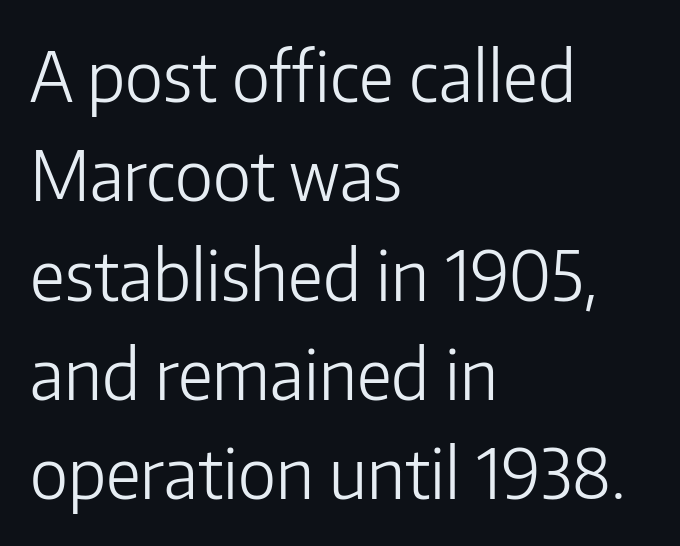
The image shows 69 px light sans-serif type, upright; set left-aligned, normal line spacing (1.44x), normal letter spacing, not underlined; low stroke contrast and a medium x-height.
